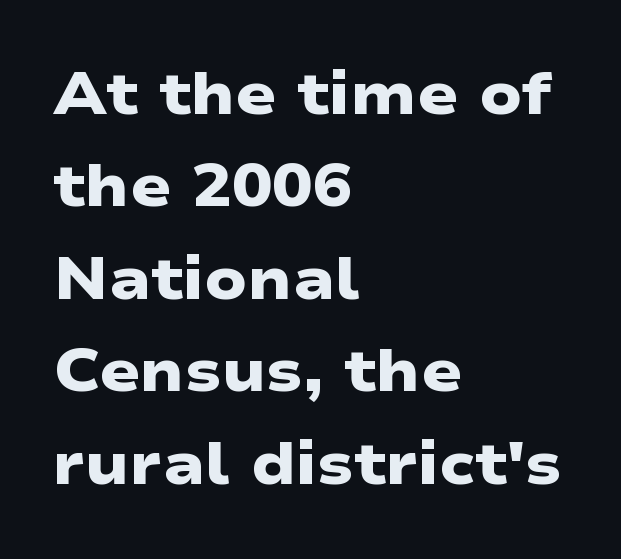
{"serif": "no", "bold": "yes", "weight": "heavy", "width": "wide", "stroke_contrast": "low", "x_height": "medium", "monospaced": "no", "underline": "no", "align": "left", "line_spacing": "normal", "line_spacing_ratio": 1.54, "letter_spacing": "normal", "letter_spacing_em": 0.0, "glyph_px": 60}
